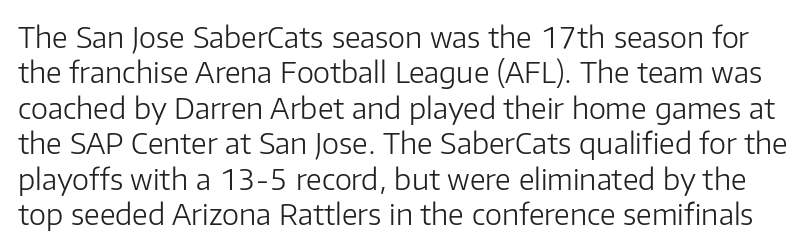
{"serif": "no", "italic": "no", "bold": "no", "weight": "light", "width": "normal", "stroke_contrast": "low", "x_height": "medium", "monospaced": "no", "underline": "no", "line_spacing_ratio": 1.22, "letter_spacing": "normal", "letter_spacing_em": 0.0, "glyph_px": 29}
